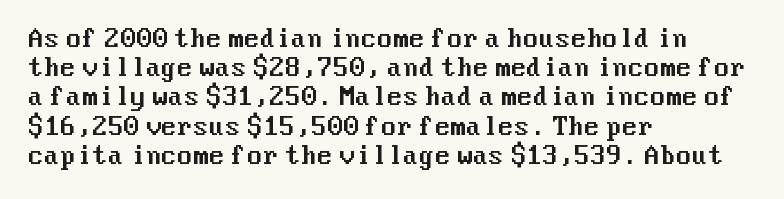
Q: Is the text italic (slanted)? A: No, it is upright.
Q: Is the text underlined? A: No.
Q: How is the paragraph aligned? A: Left-aligned.
Q: Is the spacing between letters normal or unusually wide? A: Normal.
Q: Is the spacing between lines tight, normal or loose? A: Normal.
